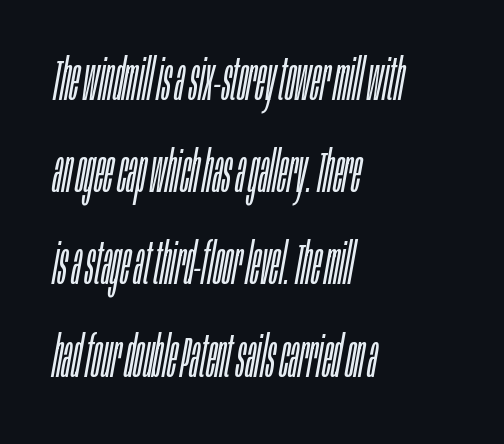
Q: Is the text bold? A: No.
Q: Is the text italic (slanted)? A: Yes, it leans right by about 10 degrees.
Q: Is the text underlined? A: No.
Q: How is the paragraph aligned? A: Left-aligned.
Q: Is the spacing between letters normal or unusually wide? A: Normal.
Q: Is the spacing between lines tight, normal or loose? A: Normal.
Q: Width (condensed, normal, or wide)? A: Condensed.
Q: Stroke contrast? A: Low.
Q: x-height? A: Large.
Q: Monospaced? A: No.
